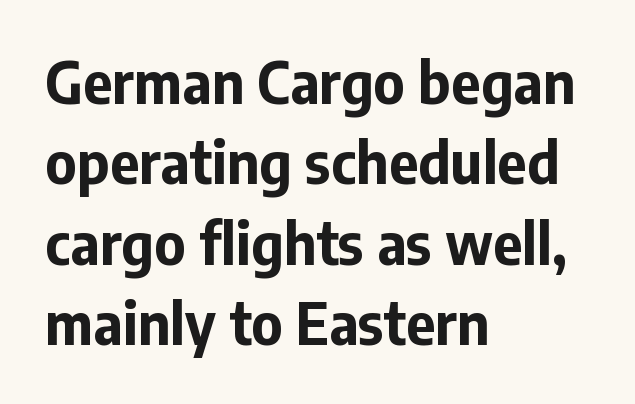
The image shows 57 px bold sans-serif type, upright; set left-aligned, normal line spacing (1.41x), normal letter spacing, not underlined; low stroke contrast and a medium x-height.
